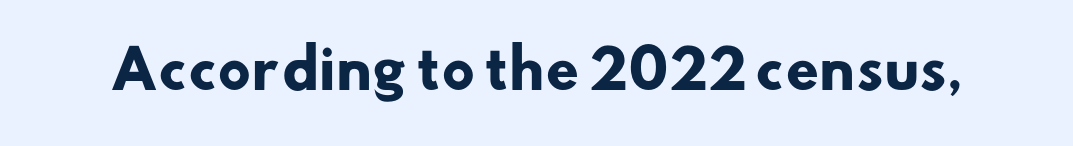
{"serif": "no", "bold": "yes", "weight": "heavy", "width": "normal", "stroke_contrast": "low", "x_height": "small", "monospaced": "no", "underline": "no", "letter_spacing": "normal", "letter_spacing_em": 0.0, "glyph_px": 53}
